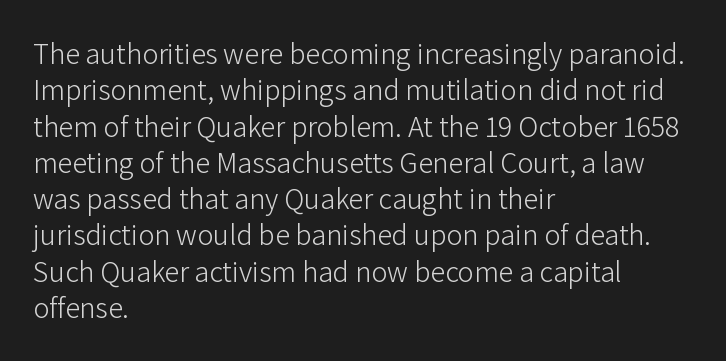
{"serif": "no", "italic": "no", "bold": "no", "weight": "light", "width": "normal", "stroke_contrast": "low", "x_height": "medium", "monospaced": "no", "underline": "no", "align": "left", "line_spacing_ratio": 1.21, "letter_spacing": "normal", "letter_spacing_em": 0.0, "glyph_px": 30}
